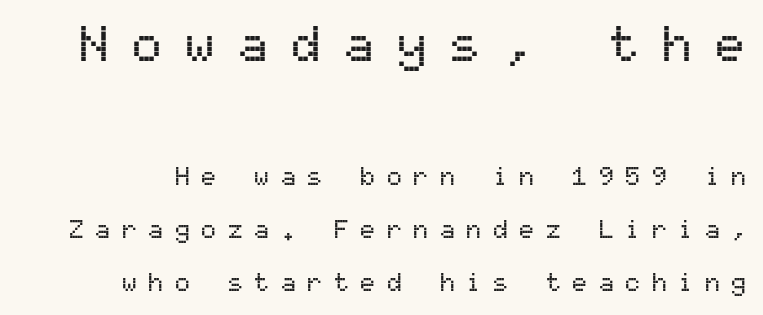
{"serif": "no", "italic": "no", "width": "normal", "stroke_contrast": "medium", "x_height": "medium", "monospaced": "yes", "underline": "no", "line_spacing": "loose", "line_spacing_ratio": 2.12, "letter_spacing": "wide", "letter_spacing_em": 0.46, "larger_block": "first", "size_ratio": 2.0, "glyph_px": 50}
